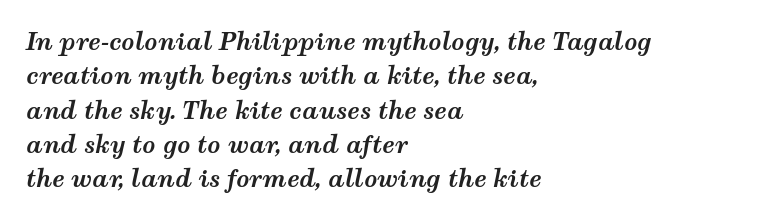
Q: Is the text bold? A: Yes.
Q: Is the text italic (slanted)? A: Yes, it leans right by about 12 degrees.
Q: Is the text underlined? A: No.
Q: How is the paragraph aligned? A: Left-aligned.
Q: Is the spacing between letters normal or unusually wide? A: Normal.
Q: Is the spacing between lines tight, normal or loose? A: Normal.
